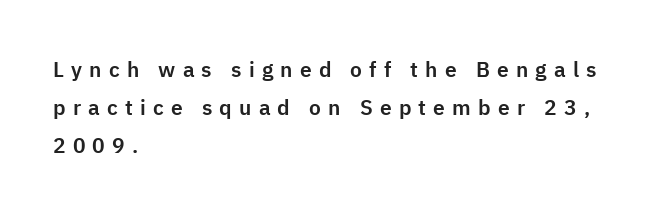
Q: Is the text italic (slanted)? A: No, it is upright.
Q: Is the text underlined? A: No.
Q: How is the paragraph aligned? A: Left-aligned.
Q: Is the spacing between letters normal or unusually wide? A: Unusually wide.
